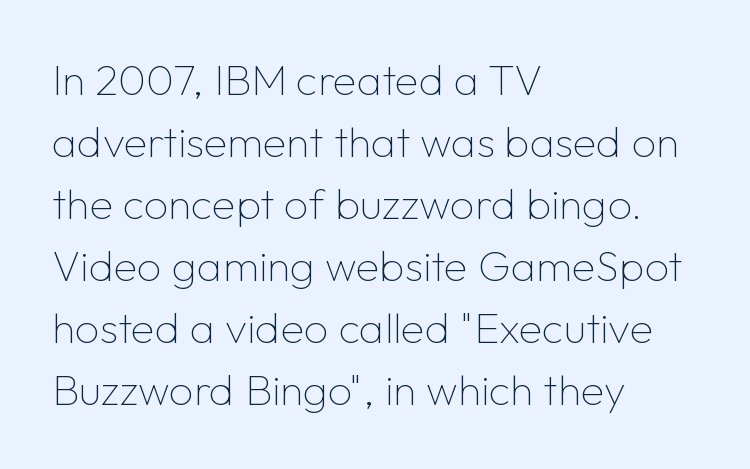
Q: Is the text bold? A: No.
Q: Is the text italic (slanted)? A: No, it is upright.
Q: Is the typeface a serif or a sans-serif typeface? A: Sans-serif.
Q: Is the text underlined? A: No.
Q: How is the paragraph aligned? A: Left-aligned.
Q: Is the spacing between letters normal or unusually wide? A: Normal.
Q: Is the spacing between lines tight, normal or loose? A: Normal.
Q: Width (condensed, normal, or wide)? A: Normal.
Q: Stroke contrast? A: Low.
Q: x-height? A: Medium.
Q: Monospaced? A: No.
